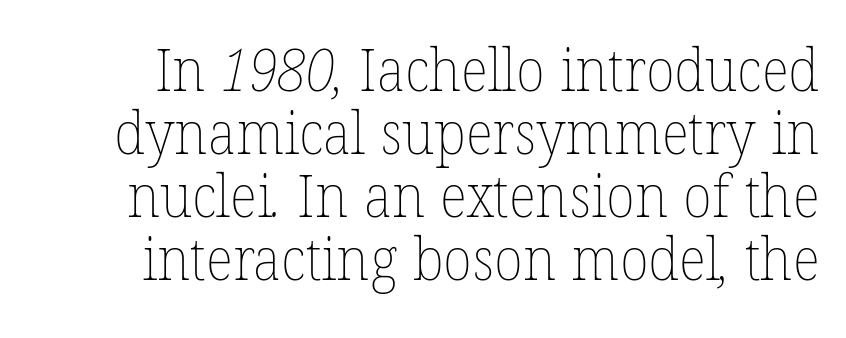
The image shows 59 px thin type; set tight line spacing (1.07x), normal letter spacing, not underlined; low stroke contrast and a medium x-height.
